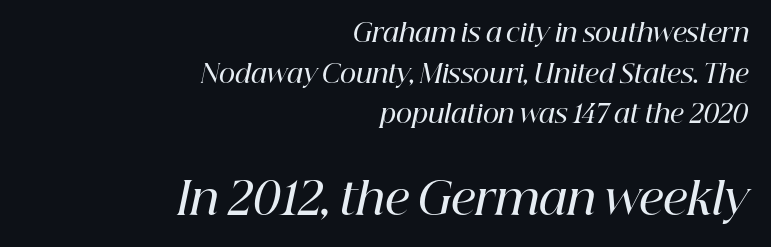
The rendering applies a slant to the glyphs. How would I describe the line gaps? Plain and ordinary. The rendering uses a semibold face; strokes are thickened but not to full bold. A flush-right, rag-left setting is used for this passage.
